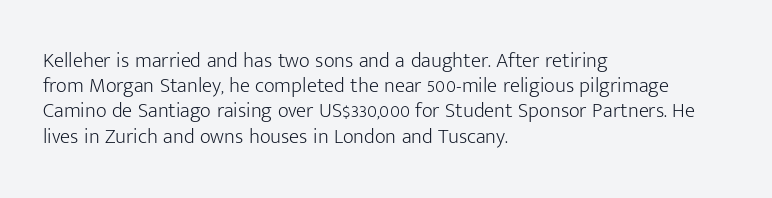
The image shows 21 px text type, upright; set left-aligned, line spacing 1.2x, normal letter spacing, not underlined.
